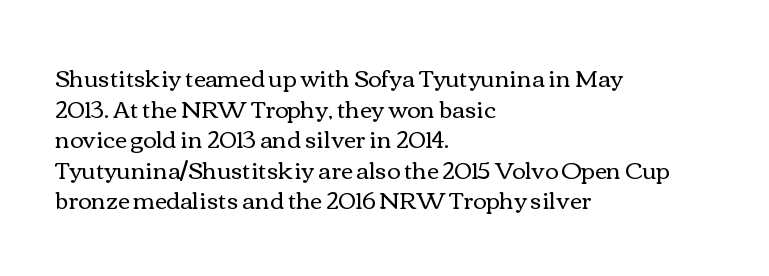
The image shows 23 px text type, upright; set left-aligned, normal line spacing (1.33x), normal letter spacing, not underlined.
